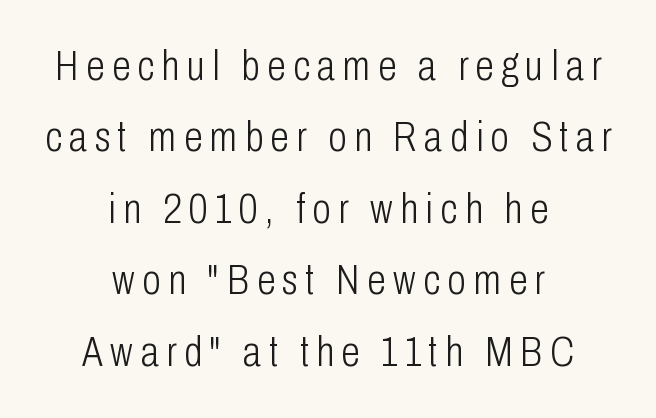
The image shows 42 px light, condensed sans-serif type, upright; set centered, normal line spacing (1.7x), not underlined; low stroke contrast and a medium x-height.
